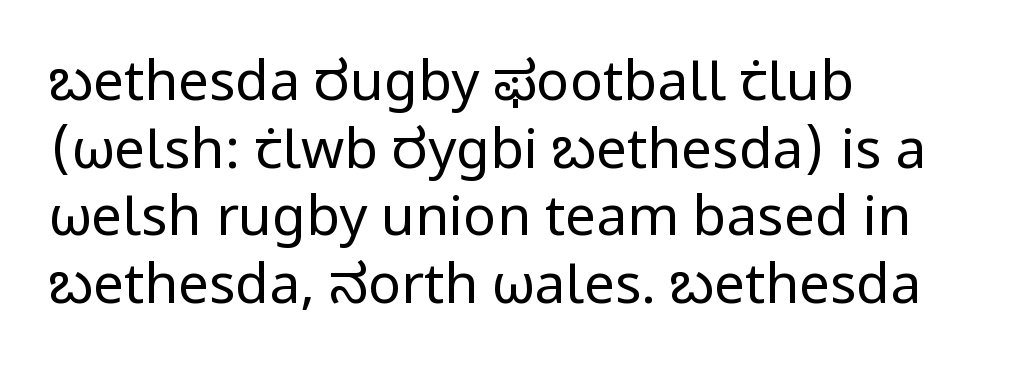
Q: Is the text bold? A: No.
Q: Is the text italic (slanted)? A: No, it is upright.
Q: Is the typeface a serif or a sans-serif typeface? A: Sans-serif.
Q: Is the text underlined? A: No.
Q: How is the paragraph aligned? A: Left-aligned.
Q: Is the spacing between letters normal or unusually wide? A: Normal.
Q: Width (condensed, normal, or wide)? A: Normal.
Q: Stroke contrast? A: Low.
Q: x-height? A: Medium.
Q: Monospaced? A: No.
